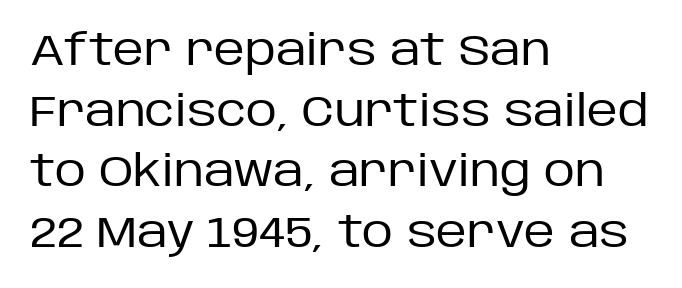
No word sits above an underline. Reading down the column, the eye jumps a familiar distance to each next line. Every character sits straight up, as roman type does. These lines are composed in type without serifs. On a weight scale, this lands at 450 or below. The passage shown has conventional tracking throughout.
